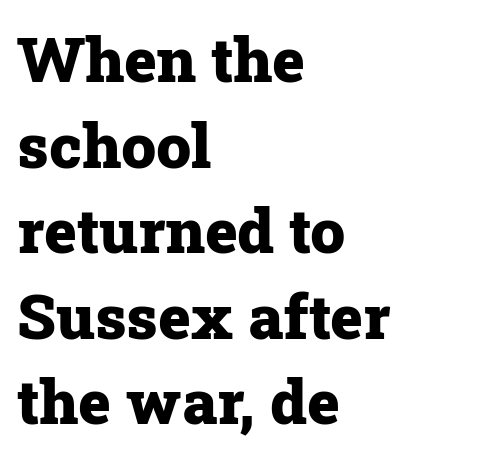
Q: Is the text bold? A: Yes.
Q: Is the text italic (slanted)? A: No, it is upright.
Q: Is the typeface a serif or a sans-serif typeface? A: Serif.
Q: Is the text underlined? A: No.
Q: How is the paragraph aligned? A: Left-aligned.
Q: Is the spacing between letters normal or unusually wide? A: Normal.
Q: Is the spacing between lines tight, normal or loose? A: Normal.
Q: Width (condensed, normal, or wide)? A: Normal.
Q: Stroke contrast? A: Low.
Q: x-height? A: Medium.
Q: Monospaced? A: No.
